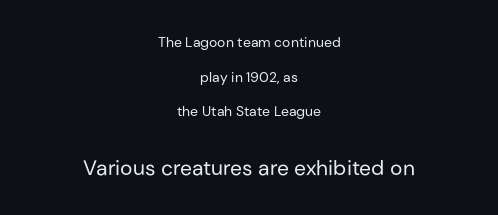
The image shows 21 px text type, upright; set centered, loose line spacing (2.48x), normal letter spacing, not underlined; the second (bottom) block is 1.5x larger.
